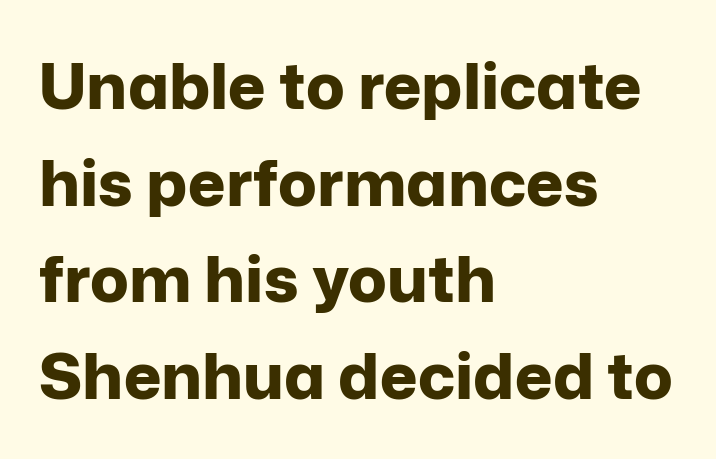
Which margin do the lines hug? The left one — the right edge is uneven. This rendering features lettering with no underline. Do the characters align in a grid? No, the font is proportional. The face used here has the dense, thick strokes of a bold.
